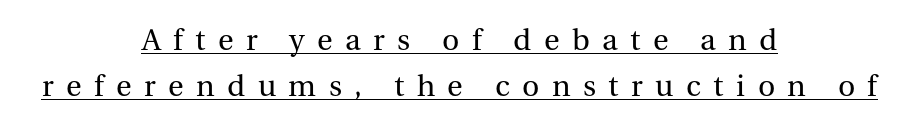
Q: Is the text bold? A: No.
Q: Is the text italic (slanted)? A: No, it is upright.
Q: Is the typeface a serif or a sans-serif typeface? A: Serif.
Q: Is the text underlined? A: Yes.
Q: How is the paragraph aligned? A: Centered.
Q: Is the spacing between letters normal or unusually wide? A: Unusually wide.
Q: Is the spacing between lines tight, normal or loose? A: Normal.
Q: Width (condensed, normal, or wide)? A: Normal.
Q: Stroke contrast? A: Medium.
Q: x-height? A: Medium.
Q: Monospaced? A: No.
